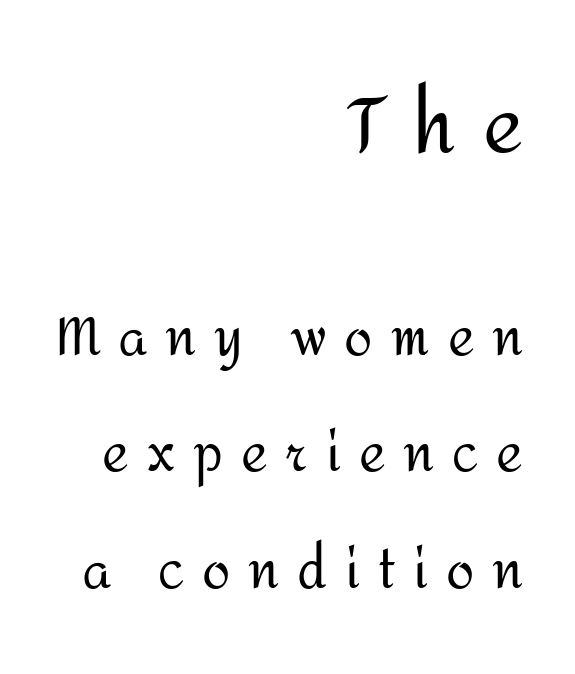
The image shows 77 px regular-weight sans-serif type, upright; set right-aligned, loose line spacing (2.28x), unusually wide letter spacing (+0.35 em), not underlined; the first (top) block is 1.51x larger; medium stroke contrast and a medium x-height.
